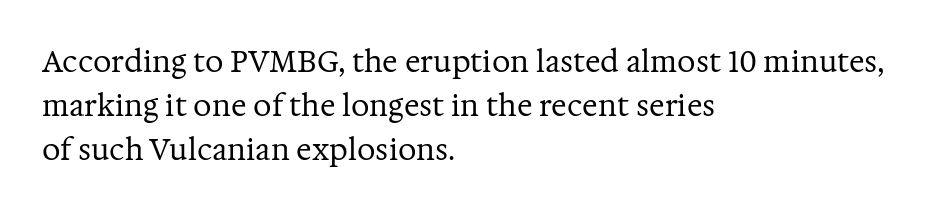
Q: Is the text bold? A: No.
Q: Is the text italic (slanted)? A: No, it is upright.
Q: Is the typeface a serif or a sans-serif typeface? A: Serif.
Q: Is the text underlined? A: No.
Q: How is the paragraph aligned? A: Left-aligned.
Q: Is the spacing between letters normal or unusually wide? A: Normal.
Q: Is the spacing between lines tight, normal or loose? A: Normal.
Q: Width (condensed, normal, or wide)? A: Normal.
Q: Stroke contrast? A: Medium.
Q: x-height? A: Medium.
Q: Monospaced? A: No.
